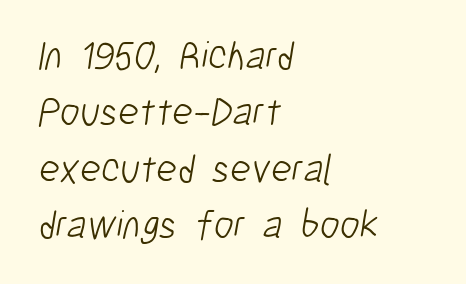
{"serif": "no", "bold": "no", "weight": "light", "width": "condensed", "stroke_contrast": "low", "x_height": "medium", "monospaced": "no", "underline": "no", "align": "left", "line_spacing": "normal", "line_spacing_ratio": 1.41, "letter_spacing": "normal", "letter_spacing_em": 0.0, "glyph_px": 40}
